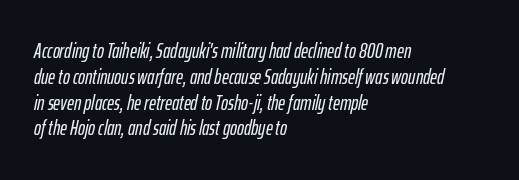
{"italic": "yes", "lean": "right", "slant_degrees": 12, "underline": "no", "align": "left", "line_spacing_ratio": 1.23, "letter_spacing": "normal", "letter_spacing_em": 0.0, "glyph_px": 21}
